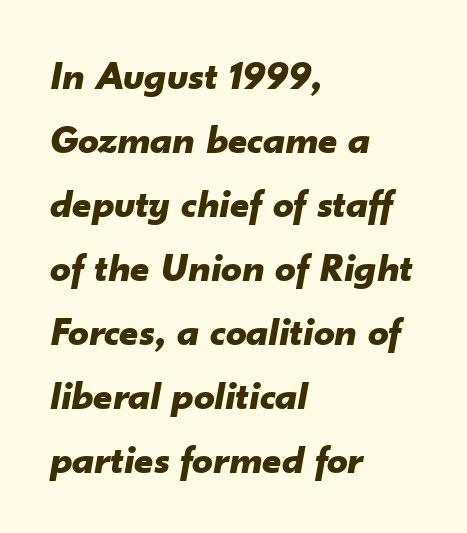
Q: Is the text bold? A: Yes.
Q: Is the text italic (slanted)? A: Yes, it leans right by about 10 degrees.
Q: Is the text underlined? A: No.
Q: How is the paragraph aligned? A: Left-aligned.
Q: Is the spacing between letters normal or unusually wide? A: Normal.
Q: Is the spacing between lines tight, normal or loose? A: Normal.
Q: Width (condensed, normal, or wide)? A: Normal.
Q: Stroke contrast? A: Low.
Q: x-height? A: Small.
Q: Monospaced? A: No.
